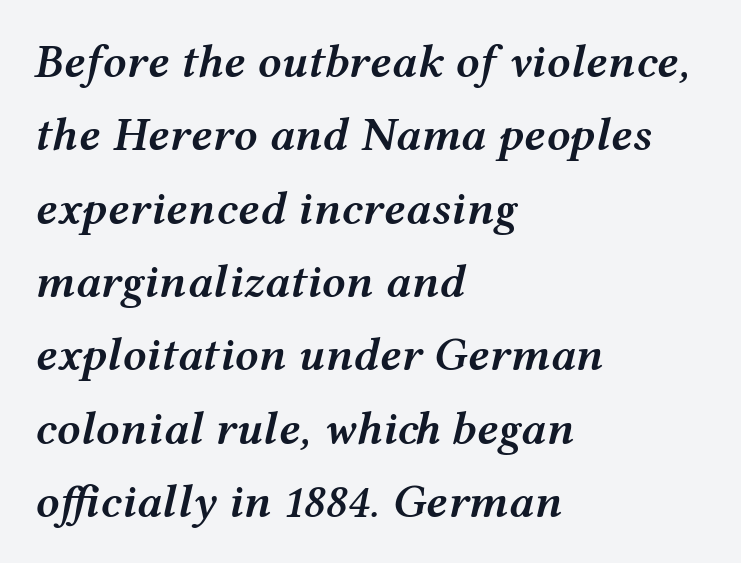
Q: Is the text bold? A: Semi-bold.
Q: Is the text italic (slanted)? A: Yes, it leans right by about 12 degrees.
Q: Is the text underlined? A: No.
Q: How is the paragraph aligned? A: Left-aligned.
Q: Is the spacing between letters normal or unusually wide? A: Normal.
Q: Is the spacing between lines tight, normal or loose? A: Normal.
Q: Width (condensed, normal, or wide)? A: Wide.
Q: Stroke contrast? A: Medium.
Q: x-height? A: Medium.
Q: Monospaced? A: No.
